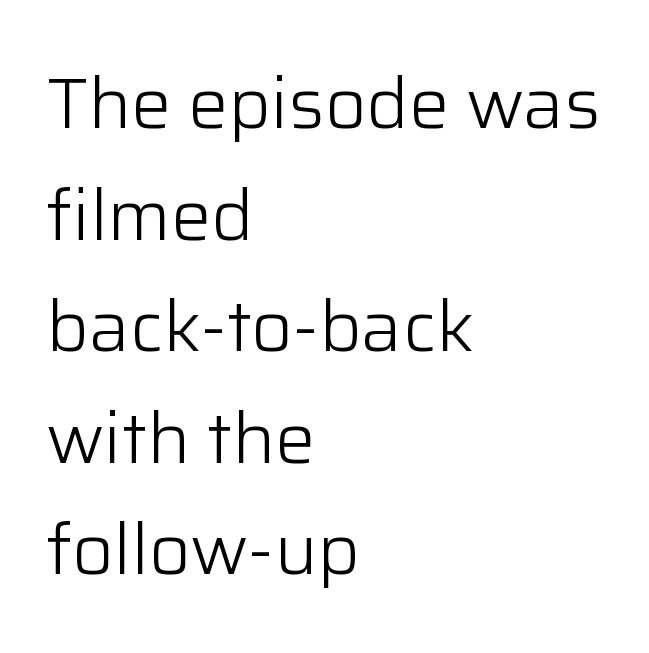
Is this a fixed-width face? No — the glyphs have proportional, varying widths. The font's upright variant was chosen for this text. The font family rendered here belongs to the sans-serif group. The paragraph shown leans on its left margin. Descenders hang freely into open space. No heavy texture on the line: the type isn't bold.
